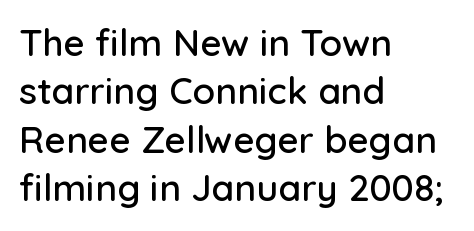
{"serif": "no", "italic": "no", "width": "normal", "stroke_contrast": "low", "x_height": "medium", "monospaced": "no", "underline": "no", "align": "left", "line_spacing": "normal", "line_spacing_ratio": 1.31, "letter_spacing": "normal", "letter_spacing_em": 0.0, "glyph_px": 37}
